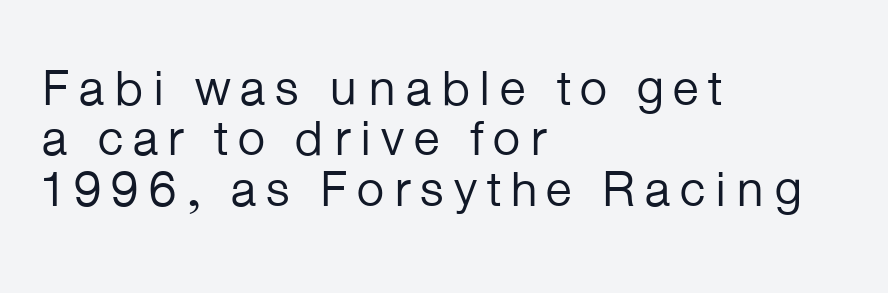
Q: Is the text bold? A: No.
Q: Is the text italic (slanted)? A: No, it is upright.
Q: Is the typeface a serif or a sans-serif typeface? A: Sans-serif.
Q: Is the text underlined? A: No.
Q: How is the paragraph aligned? A: Left-aligned.
Q: Is the spacing between lines tight, normal or loose? A: Tight.
Q: Width (condensed, normal, or wide)? A: Normal.
Q: Stroke contrast? A: Low.
Q: x-height? A: Medium.
Q: Monospaced? A: No.
